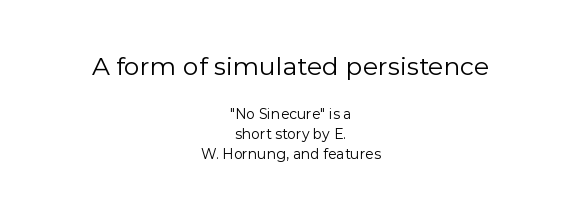
Q: Is the text bold? A: No.
Q: Is the text italic (slanted)? A: No, it is upright.
Q: Is the text underlined? A: No.
Q: How is the paragraph aligned? A: Centered.
Q: Is the spacing between letters normal or unusually wide? A: Normal.
Q: Is the spacing between lines tight, normal or loose? A: Normal.
Q: Which block of text is set in a larger size, the first (top) or the second (bottom)? A: The first (top) one.
